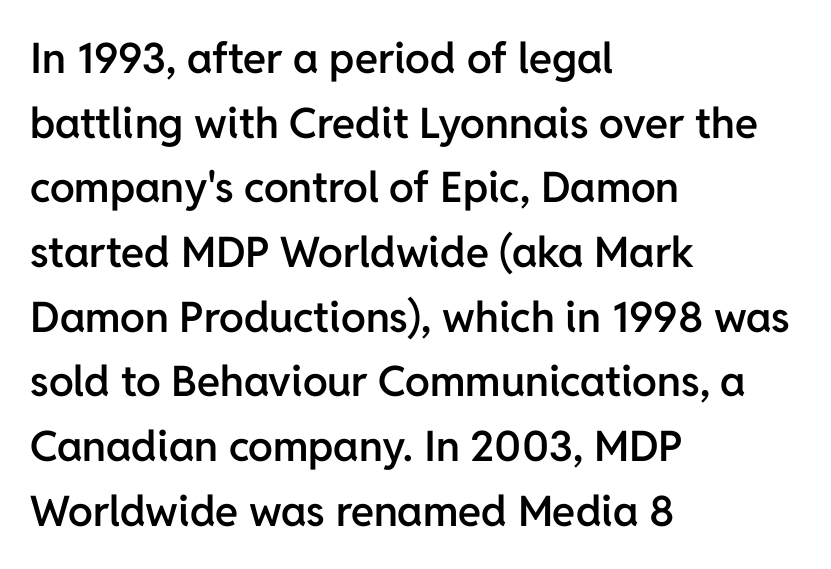
{"serif": "no", "italic": "no", "bold": "semi", "weight": "semibold", "width": "normal", "stroke_contrast": "low", "x_height": "medium", "monospaced": "no", "underline": "no", "align": "left", "line_spacing": "normal", "line_spacing_ratio": 1.54, "letter_spacing": "normal", "letter_spacing_em": 0.0, "glyph_px": 42}
